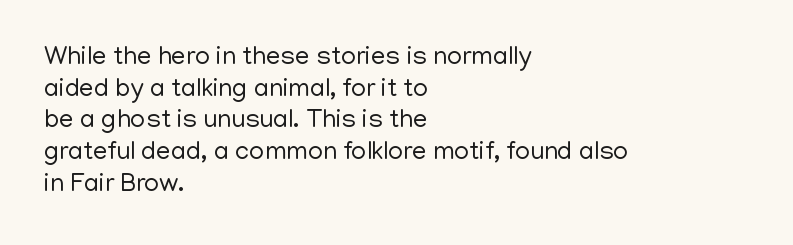
{"italic": "no", "bold": "no", "underline": "no", "align": "left", "line_spacing_ratio": 1.22, "letter_spacing": "normal", "letter_spacing_em": 0.0, "glyph_px": 26}
